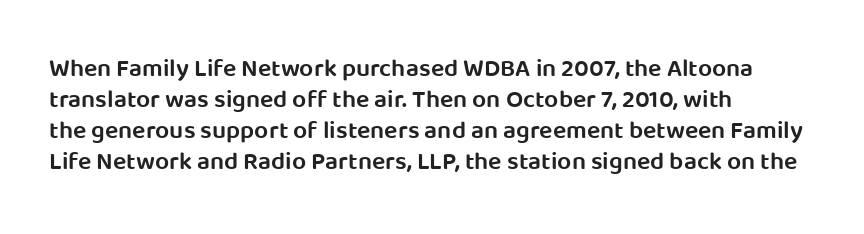
Q: Is the text bold? A: Semi-bold.
Q: Is the text italic (slanted)? A: No, it is upright.
Q: Is the text underlined? A: No.
Q: How is the paragraph aligned? A: Left-aligned.
Q: Is the spacing between letters normal or unusually wide? A: Normal.
